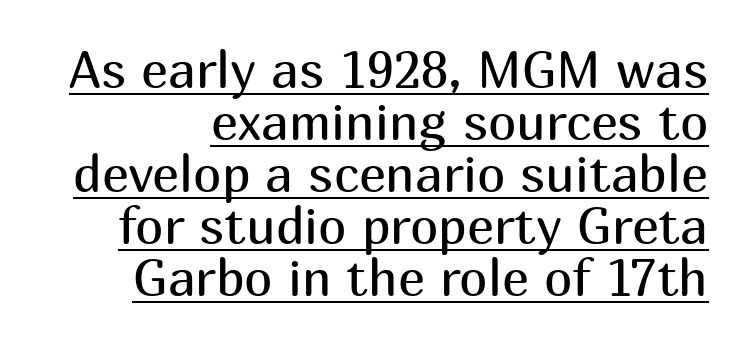
Q: Is the text bold? A: No.
Q: Is the text italic (slanted)? A: No, it is upright.
Q: Is the typeface a serif or a sans-serif typeface? A: Sans-serif.
Q: Is the text underlined? A: Yes.
Q: Is the spacing between letters normal or unusually wide? A: Normal.
Q: Is the spacing between lines tight, normal or loose? A: Tight.
Q: Width (condensed, normal, or wide)? A: Normal.
Q: Stroke contrast? A: Medium.
Q: x-height? A: Medium.
Q: Monospaced? A: No.
